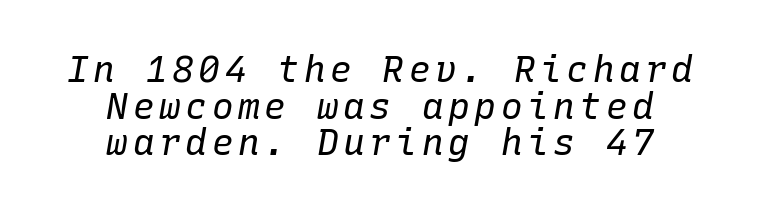
Q: Is the text bold? A: No.
Q: Is the text italic (slanted)? A: Yes, it leans right by about 10 degrees.
Q: Is the text underlined? A: No.
Q: How is the paragraph aligned? A: Centered.
Q: Is the spacing between lines tight, normal or loose? A: Tight.
Q: Width (condensed, normal, or wide)? A: Normal.
Q: Stroke contrast? A: Low.
Q: x-height? A: Medium.
Q: Monospaced? A: Yes.
